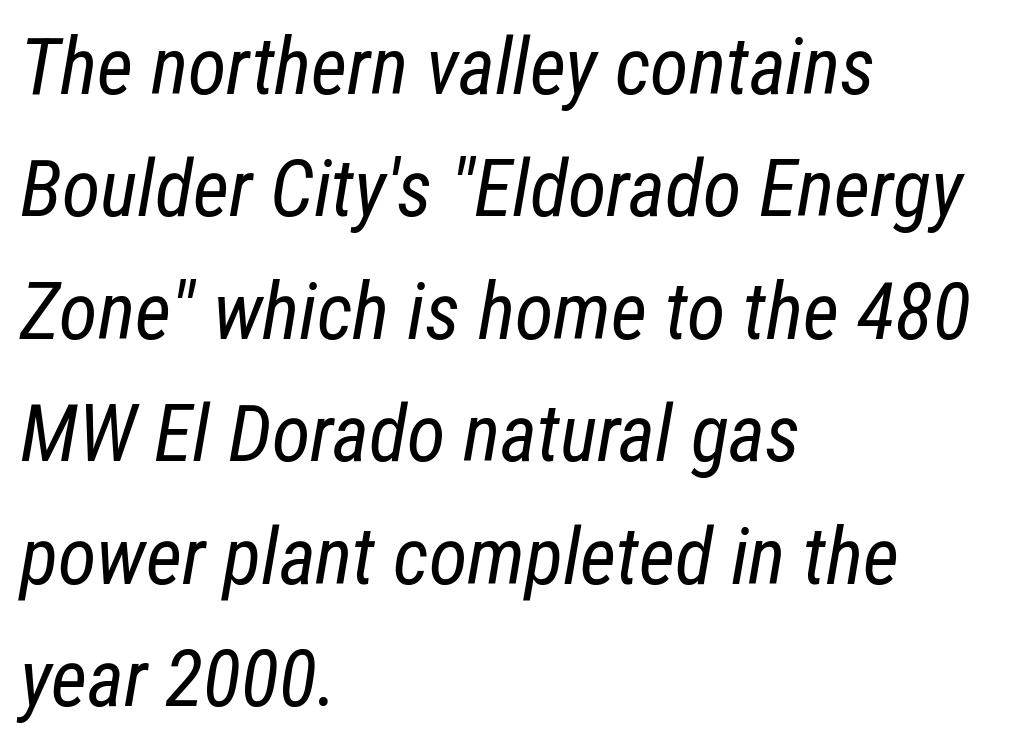
A bare baseline throughout the passage. An italicized treatment has been applied to the whole sample. Horizontally, the lines are justified to the leading edge only. These glyphs show unthickened strokes, regular width or finer. Reading down the column, the eye jumps a familiar distance to each next line. Here the glyphs are tracked normally, forming tight word shapes.
